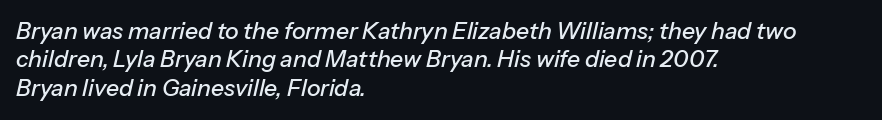
{"italic": "yes", "lean": "right", "slant_degrees": 13, "underline": "no", "align": "left", "line_spacing_ratio": 1.23, "letter_spacing": "normal", "letter_spacing_em": 0.0, "glyph_px": 23}
